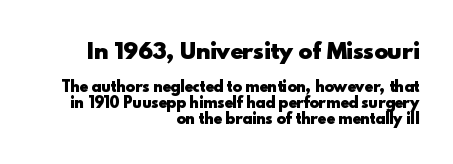
Q: Is the text bold? A: Yes.
Q: Is the text italic (slanted)? A: No, it is upright.
Q: Is the text underlined? A: No.
Q: How is the paragraph aligned? A: Right-aligned.
Q: Is the spacing between letters normal or unusually wide? A: Normal.
Q: Is the spacing between lines tight, normal or loose? A: Tight.
Q: Which block of text is set in a larger size, the first (top) or the second (bottom)? A: The first (top) one.
